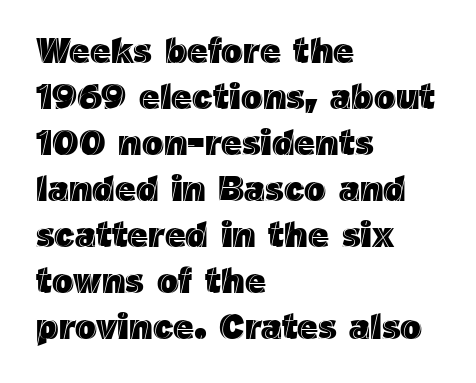
The image shows 36 px text type, upright; set left-aligned, normal line spacing (1.28x), normal letter spacing, not underlined; a medium x-height.
